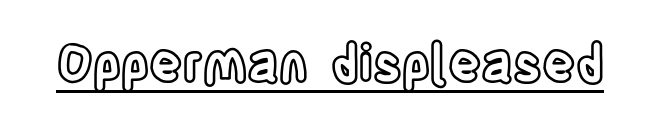
The typography opts for an upright posture over an oblique one. Is this a fixed-width face? No — the glyphs have proportional, varying widths. This sample carries an underscore along the baseline area. Caption: standard tracking, unaltered.
